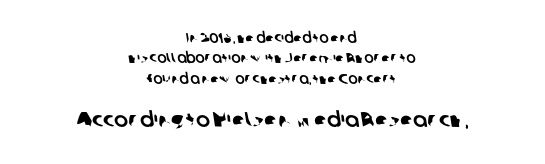
Q: Is the text underlined? A: No.
Q: How is the paragraph aligned? A: Centered.
Q: Is the spacing between letters normal or unusually wide? A: Normal.
Q: Is the spacing between lines tight, normal or loose? A: Normal.
Q: Which block of text is set in a larger size, the first (top) or the second (bottom)? A: The second (bottom) one.
